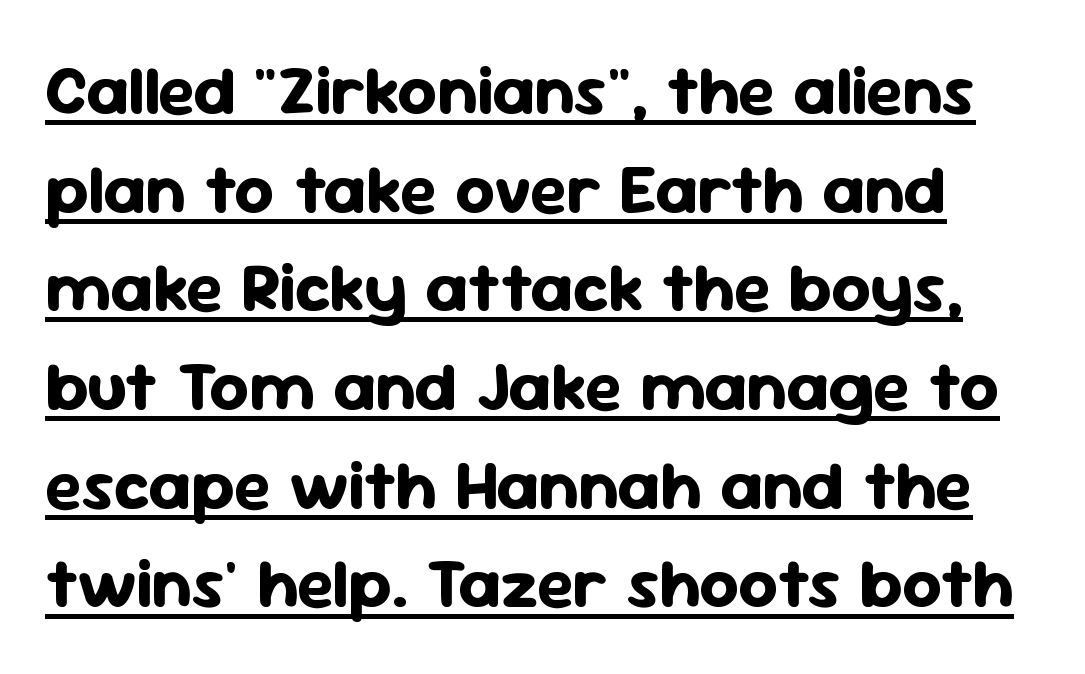
Looks like regular typesetting: each glyph gets only the width it needs. Nothing sits at the stroke ends, so this counts as sans-serif. Standard letterfit; no display-style spreading of the glyphs. Its strokes are broad and dark, the hallmark of bold type. The rendering uses the underline text-decoration. Style check: upright.
